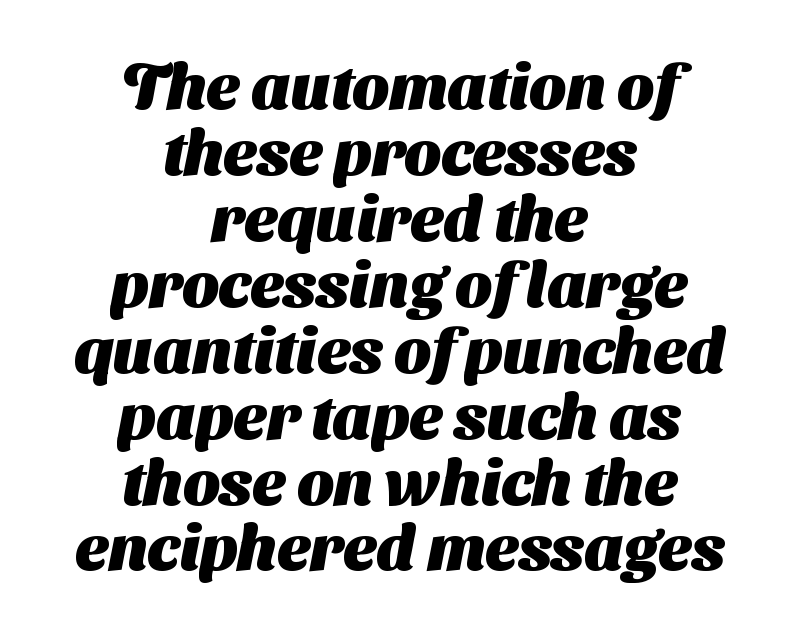
The passage is arranged like a title page — every line centered. A dark, heavy texture on the line: the type is bold. The face used here is proportionally spaced, like ordinary book or web type. Descenders hang freely into open space.
